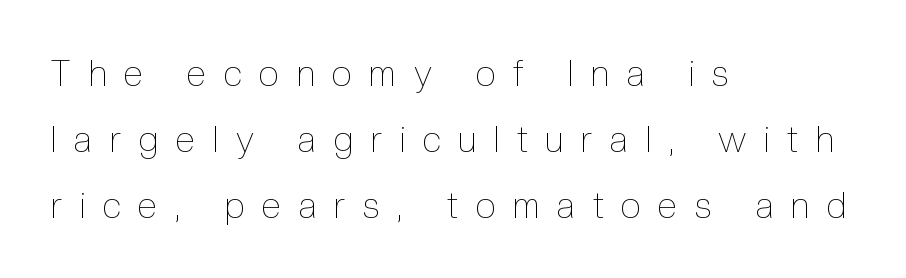
{"italic": "no", "bold": "no", "weight": "thin", "width": "condensed", "x_height": "medium", "monospaced": "no", "underline": "no", "align": "left", "line_spacing_ratio": 1.83, "letter_spacing": "wide", "letter_spacing_em": 0.49, "glyph_px": 36}
